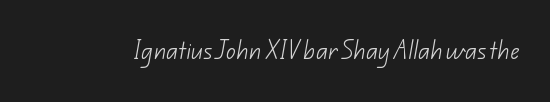
Think standard paragraph weight, or any step lighter than that. Spacing between characters is what you'd get straight out of the box. The space directly below the letters is spotless.
